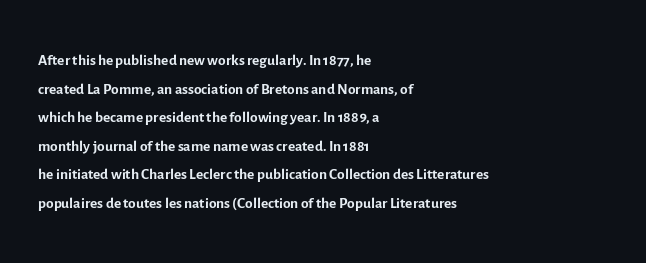
Q: Is the text bold? A: No.
Q: Is the text italic (slanted)? A: No, it is upright.
Q: Is the text underlined? A: No.
Q: How is the paragraph aligned? A: Left-aligned.
Q: Is the spacing between letters normal or unusually wide? A: Normal.
Q: Is the spacing between lines tight, normal or loose? A: Normal.
